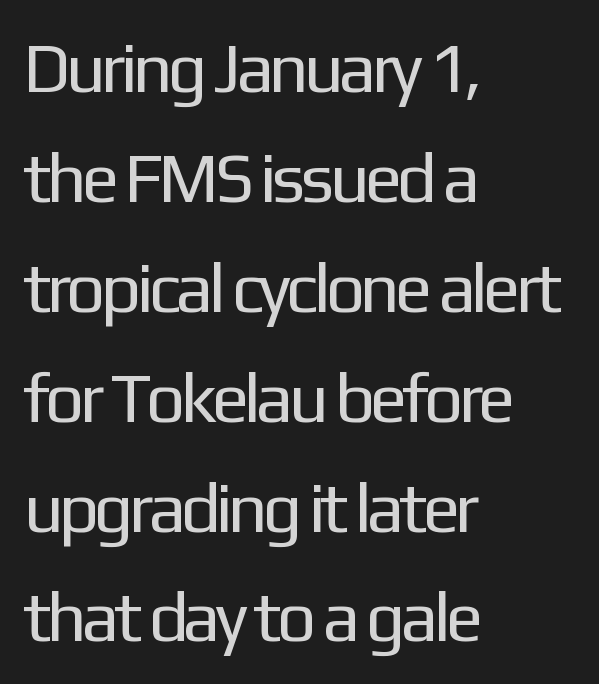
Nobody drew a line under any word here. Italic: no, the glyphs are upright roman. The setting favours the left margin, as ordinary paragraphs usually do. Does the leading feel generous? No, just average. Does extra space separate the letters? No, they use regular spacing. A typesetter would call this proportional, since set widths differ per character.
